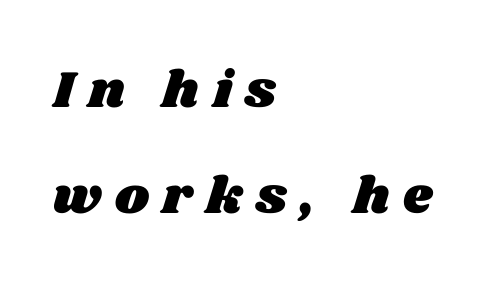
The image shows 52 px wide type; set left-aligned, loose line spacing (2.04x), unusually wide letter spacing (+0.26 em), not underlined; medium stroke contrast and a large x-height.
